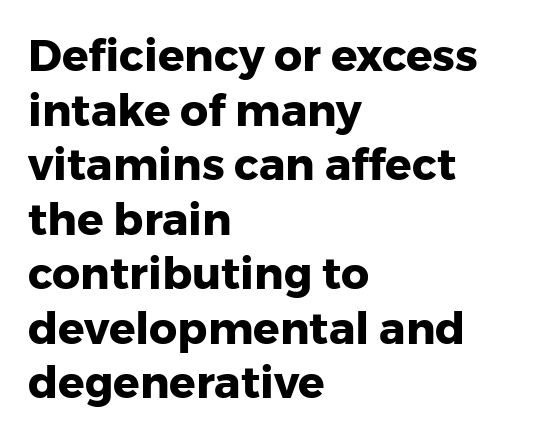
{"serif": "no", "italic": "no", "bold": "yes", "weight": "heavy", "width": "normal", "stroke_contrast": "low", "x_height": "medium", "monospaced": "no", "underline": "no", "align": "left", "line_spacing_ratio": 1.24, "letter_spacing": "normal", "letter_spacing_em": 0.0, "glyph_px": 44}
